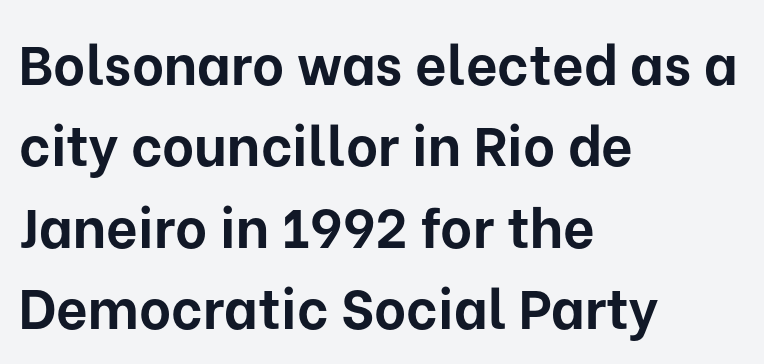
{"serif": "no", "italic": "no", "bold": "yes", "weight": "bold", "width": "normal", "stroke_contrast": "low", "x_height": "medium", "monospaced": "no", "underline": "no", "align": "left", "line_spacing": "normal", "line_spacing_ratio": 1.48, "letter_spacing": "normal", "letter_spacing_em": 0.0, "glyph_px": 55}
